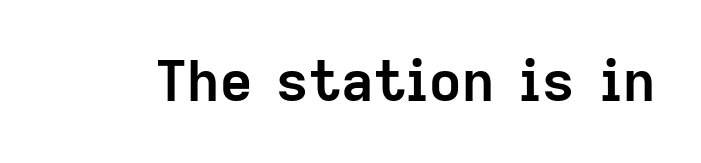
The glyphs have the mass of a bold cut. Notice how the stems are strictly vertical — no italics here. Glyph-to-glyph distance matches everyday printed text. Letterform terminals end flat and unadorned throughout the passage.
